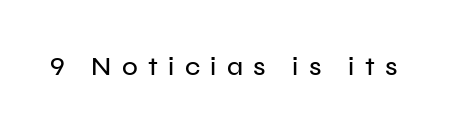
Q: Is the text italic (slanted)? A: No, it is upright.
Q: Is the text underlined? A: No.
Q: Is the spacing between letters normal or unusually wide? A: Unusually wide.
